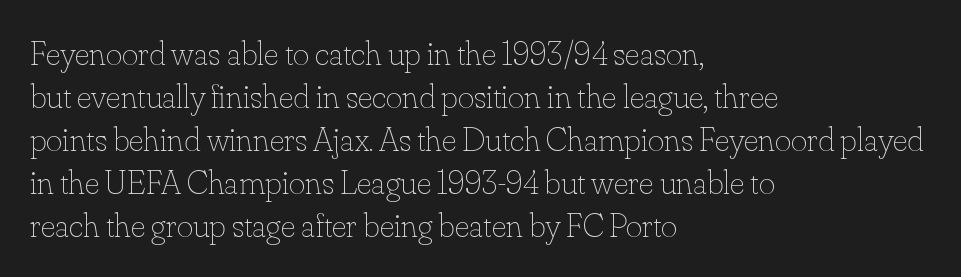
The font sits on the lighter half of the weight spectrum, regular included. Is there any slant? The stems are plumb. Default kerning and tracking; the words read as compact shapes. Teacher's note: observe the even left margin — that is flush-left alignment. Descender tails drop into unmarked territory. This sample has the flowing, uneven cadence of proportional lettering.
